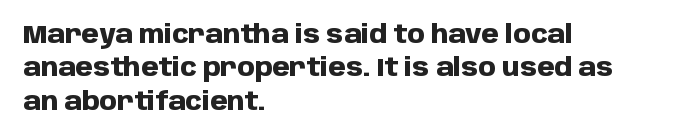
The image shows 25 px bold type, upright; set left-aligned, normal line spacing (1.34x), normal letter spacing, not underlined.
